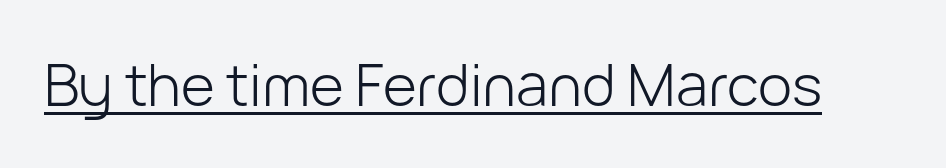
{"serif": "no", "italic": "no", "bold": "no", "weight": "light", "width": "normal", "stroke_contrast": "low", "x_height": "medium", "monospaced": "no", "underline": "yes", "letter_spacing": "normal", "letter_spacing_em": 0.0, "glyph_px": 58}
